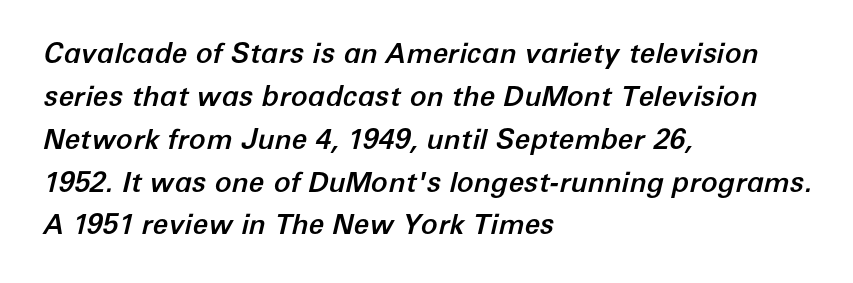
The letterforms sit shoulder to shoulder at normal distance. Successive baselines arrive at the customary interval. A typesetter would call this proportional, since set widths differ per character. The words here are not underlined. Does the lettering tilt? It does — this is italic. Which margin do the lines hug? The left one — the right edge is uneven.
